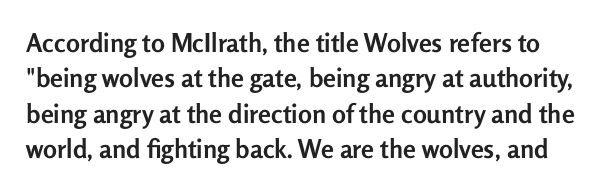
Q: Is the text bold? A: Yes.
Q: Is the text italic (slanted)? A: No, it is upright.
Q: Is the text underlined? A: No.
Q: Is the spacing between letters normal or unusually wide? A: Normal.
Q: Is the spacing between lines tight, normal or loose? A: Normal.
